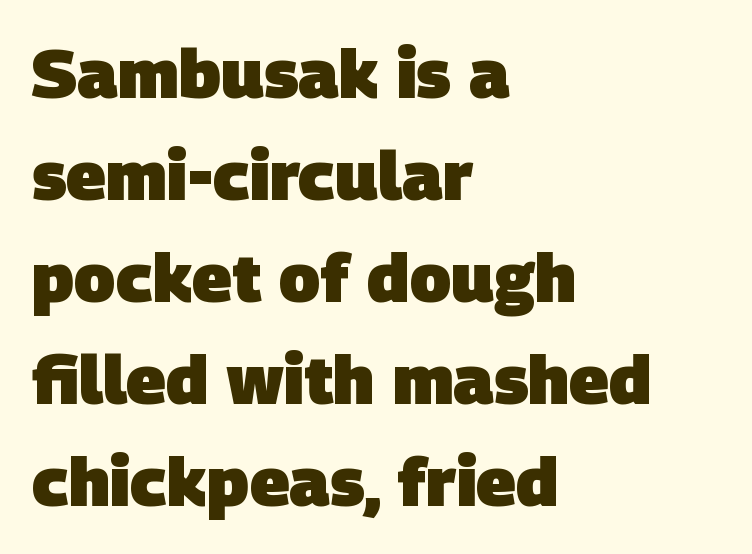
The image shows 68 px heavy sans-serif type; set left-aligned, normal line spacing (1.5x), normal letter spacing, not underlined; low stroke contrast and a large x-height.
